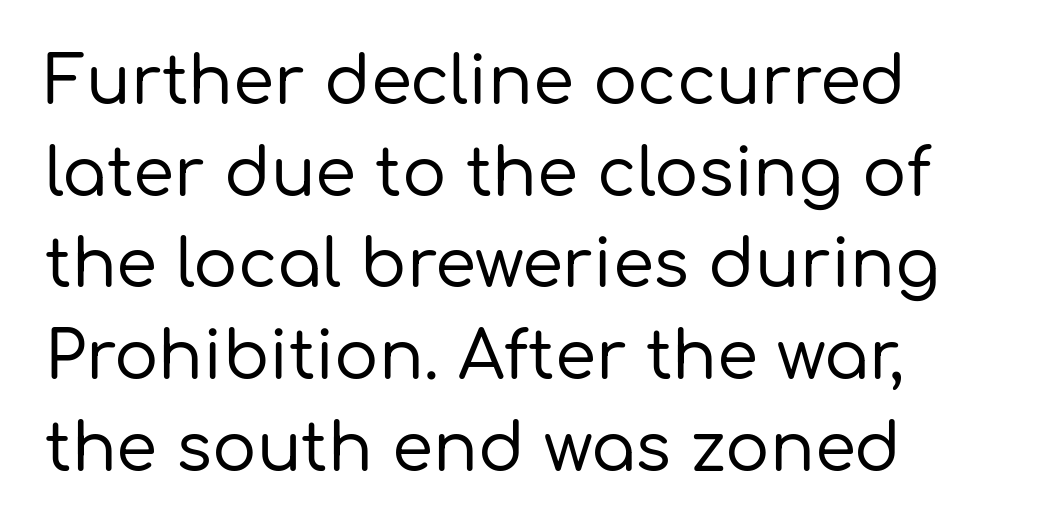
The image shows 66 px sans-serif type, upright; set left-aligned, normal line spacing (1.39x), normal letter spacing, not underlined; low stroke contrast and a medium x-height.
